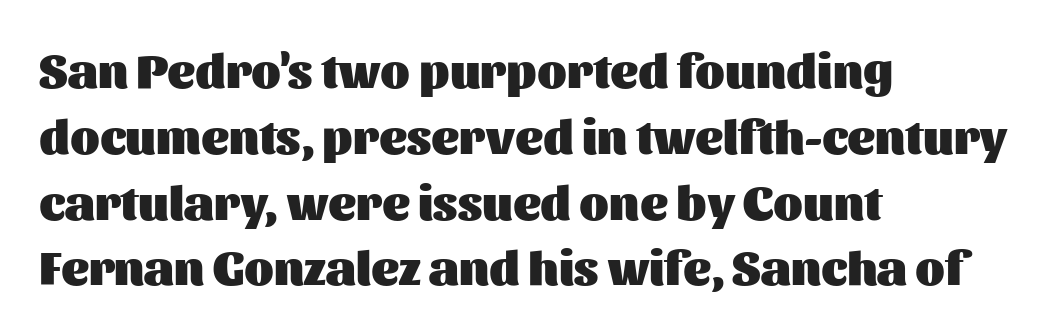
The zone under the glyphs is completely vacant. The axis of the letterforms is exactly vertical. Each letter keeps its own natural width here, so spacing adapts to shape. Evenly set lines give the paragraph a standard silhouette. The passage is arranged the way most books set body copy — flush left. Typesetter's note: full bold, strokes at maximum text heaviness.
